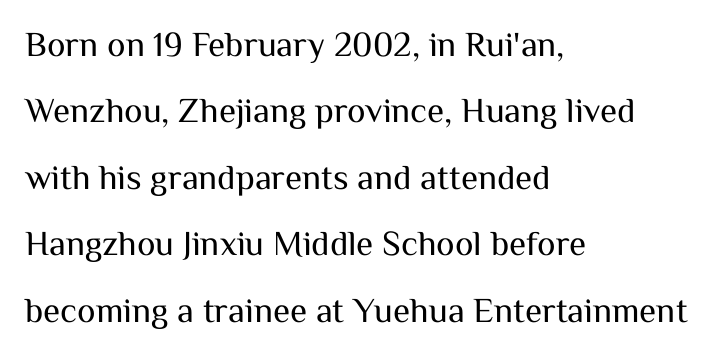
Q: Is the text bold? A: No.
Q: Is the text italic (slanted)? A: No, it is upright.
Q: Is the typeface a serif or a sans-serif typeface? A: Sans-serif.
Q: Is the text underlined? A: No.
Q: How is the paragraph aligned? A: Left-aligned.
Q: Is the spacing between letters normal or unusually wide? A: Normal.
Q: Is the spacing between lines tight, normal or loose? A: Loose.
Q: Width (condensed, normal, or wide)? A: Normal.
Q: Stroke contrast? A: Medium.
Q: x-height? A: Medium.
Q: Monospaced? A: No.
